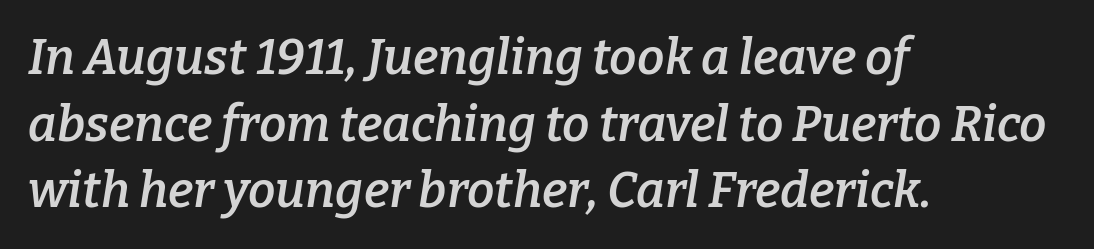
The image shows 49 px semibold serif type, italic (leaning right); set left-aligned, normal line spacing (1.36x), normal letter spacing, not underlined; low stroke contrast and a medium x-height.
